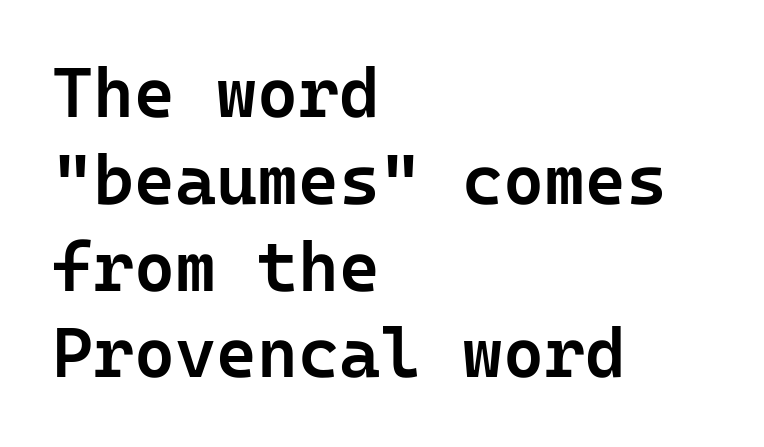
Q: Is the text bold? A: Semi-bold.
Q: Is the text italic (slanted)? A: No, it is upright.
Q: Is the typeface a serif or a sans-serif typeface? A: Sans-serif.
Q: Is the text underlined? A: No.
Q: How is the paragraph aligned? A: Left-aligned.
Q: Is the spacing between letters normal or unusually wide? A: Normal.
Q: Width (condensed, normal, or wide)? A: Normal.
Q: Stroke contrast? A: Low.
Q: x-height? A: Medium.
